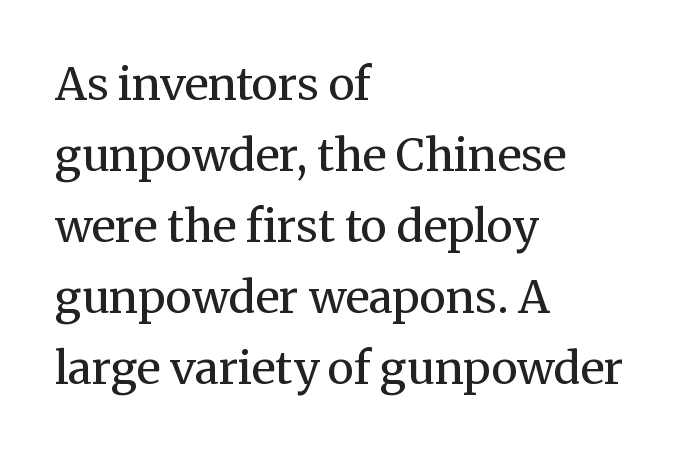
These lines are composed in type with serifs. This sample uses plain, unmodified letter spacing. In terms of leading, this rendering sits right in the middle. A typesetter would call this proportional, since set widths differ per character.
